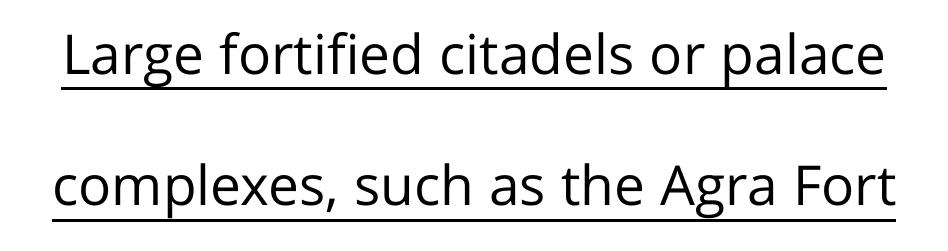
{"serif": "no", "italic": "no", "bold": "no", "weight": "regular", "width": "normal", "stroke_contrast": "low", "x_height": "medium", "monospaced": "no", "underline": "yes", "line_spacing": "loose", "line_spacing_ratio": 2.39, "letter_spacing": "normal", "letter_spacing_em": 0.0, "glyph_px": 55}
